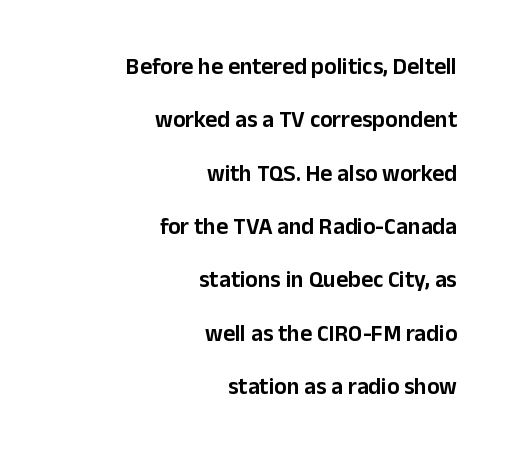
{"italic": "no", "underline": "no", "align": "right", "line_spacing": "loose", "line_spacing_ratio": 2.32, "letter_spacing": "normal", "letter_spacing_em": 0.0, "glyph_px": 23}
